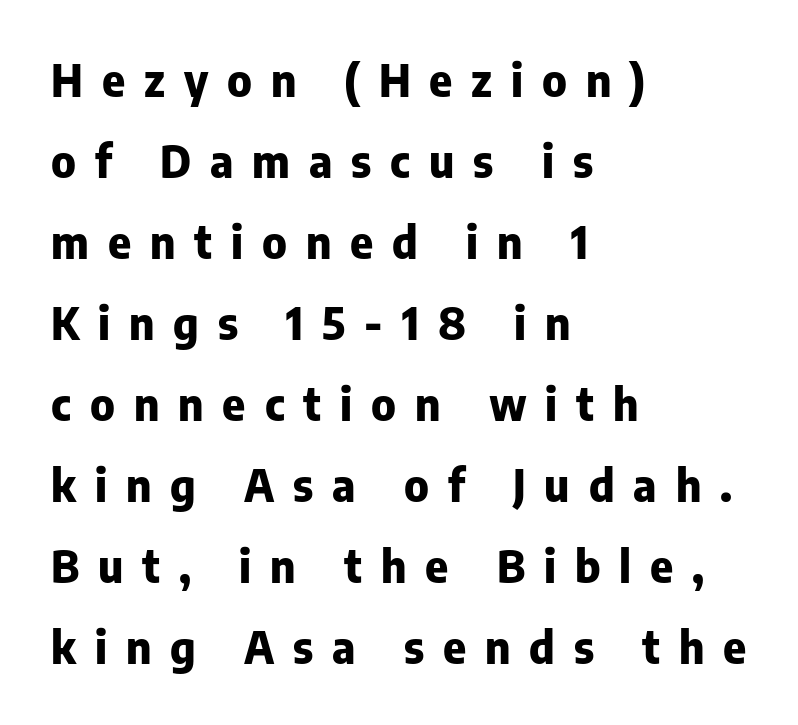
{"serif": "no", "italic": "no", "bold": "yes", "weight": "heavy", "width": "normal", "stroke_contrast": "low", "x_height": "medium", "monospaced": "no", "underline": "no", "align": "left", "line_spacing_ratio": 1.84, "letter_spacing": "wide", "letter_spacing_em": 0.43, "glyph_px": 44}
